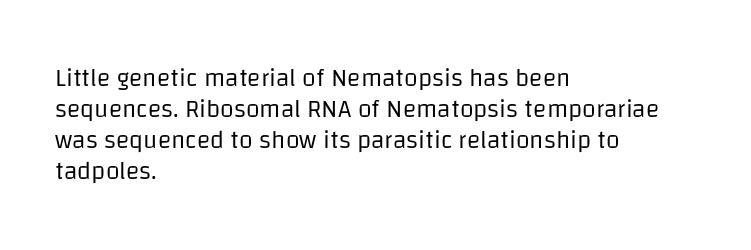
{"italic": "no", "bold": "no", "underline": "no", "align": "left", "line_spacing_ratio": 1.24, "letter_spacing": "normal", "letter_spacing_em": 0.0, "glyph_px": 25}
